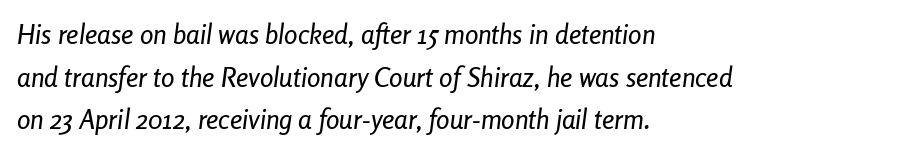
Q: Is the text italic (slanted)? A: Yes, it leans right by about 8 degrees.
Q: Is the text underlined? A: No.
Q: How is the paragraph aligned? A: Left-aligned.
Q: Is the spacing between letters normal or unusually wide? A: Normal.
Q: Is the spacing between lines tight, normal or loose? A: Normal.
